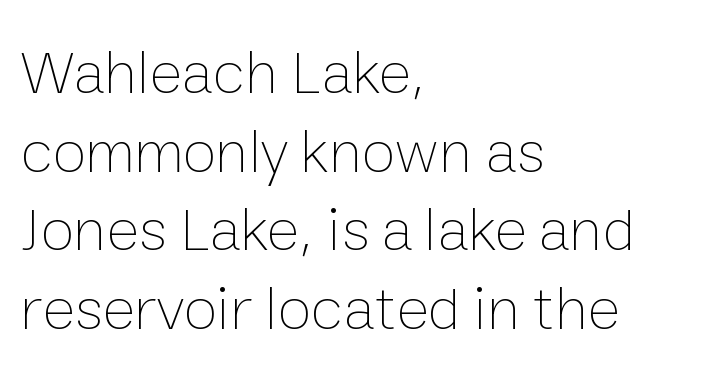
The image shows 62 px thin type, upright; set left-aligned, normal line spacing (1.27x), normal letter spacing, not underlined; low stroke contrast and a medium x-height.
